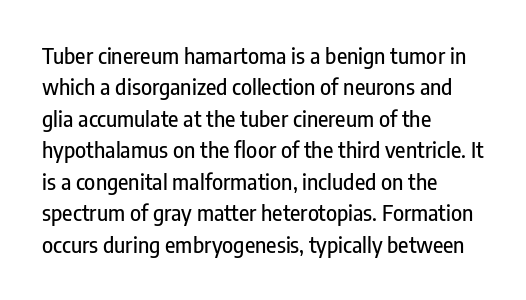
{"italic": "no", "underline": "no", "align": "left", "line_spacing": "normal", "line_spacing_ratio": 1.5, "letter_spacing": "normal", "letter_spacing_em": 0.0, "glyph_px": 21}
